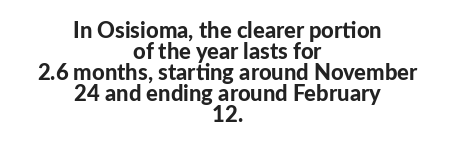
Q: Is the text bold? A: Yes.
Q: Is the text italic (slanted)? A: No, it is upright.
Q: Is the text underlined? A: No.
Q: How is the paragraph aligned? A: Centered.
Q: Is the spacing between letters normal or unusually wide? A: Normal.
Q: Is the spacing between lines tight, normal or loose? A: Tight.
